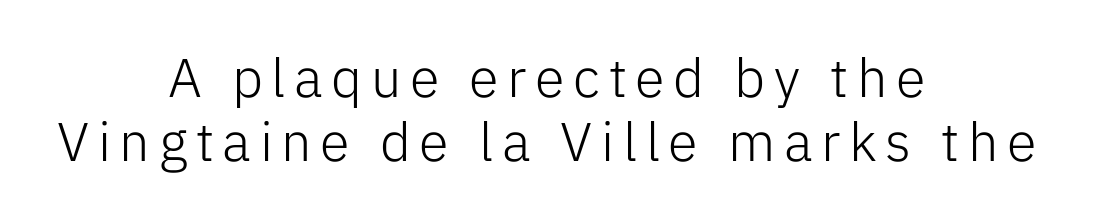
The image shows 54 px light sans-serif type, upright; set centered, line spacing 1.18x, not underlined; low stroke contrast and a medium x-height.
